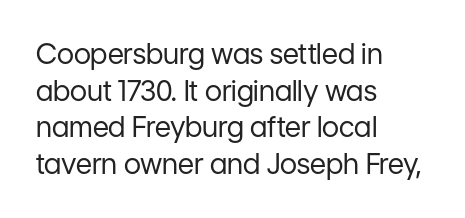
Characters follow at the spacing the type designer built in. Whoever set this chose a conventional vertical rhythm. No letter is thick-stroked: the sample isn't bold. The typeface chosen for these lines omits serifs. Where is the straight margin? On the left.
